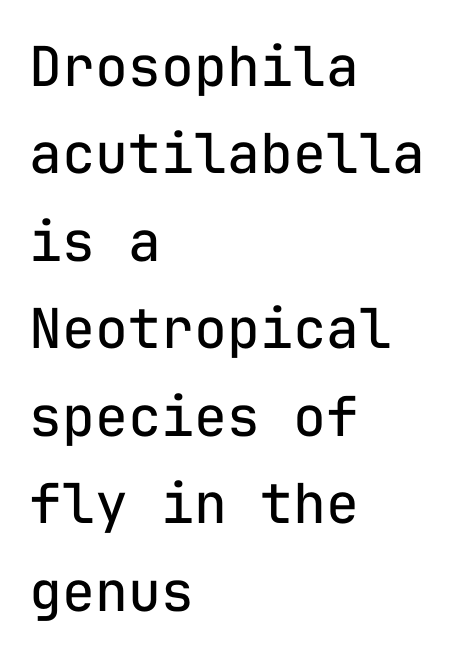
{"serif": "no", "italic": "no", "bold": "no", "weight": "regular", "width": "normal", "stroke_contrast": "low", "x_height": "medium", "monospaced": "yes", "underline": "no", "align": "left", "line_spacing": "normal", "line_spacing_ratio": 1.59, "letter_spacing": "normal", "letter_spacing_em": 0.0, "glyph_px": 55}
